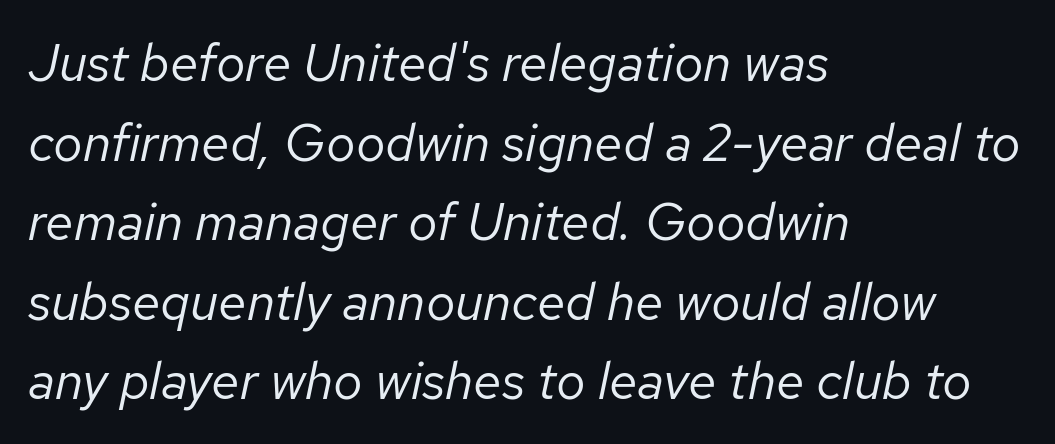
The image shows 52 px regular-weight type, italic (leaning right); set left-aligned, normal line spacing (1.53x), normal letter spacing, not underlined; low stroke contrast and a medium x-height.
